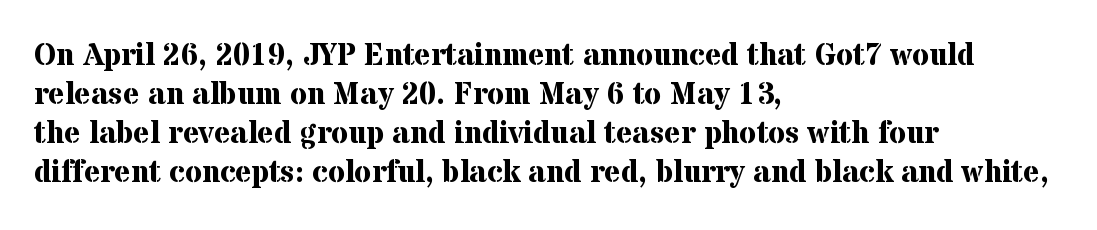
{"serif": "yes", "italic": "no", "bold": "yes", "weight": "bold", "width": "normal", "stroke_contrast": "medium", "x_height": "medium", "monospaced": "no", "underline": "no", "align": "left", "line_spacing": "normal", "line_spacing_ratio": 1.26, "letter_spacing": "normal", "letter_spacing_em": 0.0, "glyph_px": 31}
